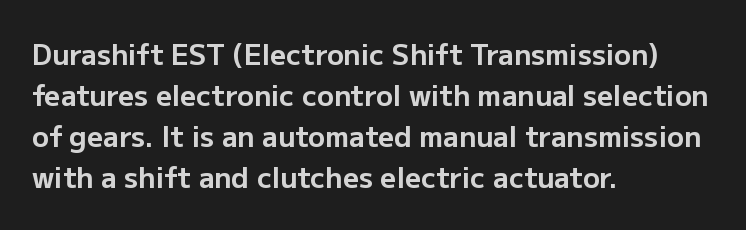
{"serif": "no", "italic": "no", "bold": "yes", "weight": "bold", "width": "normal", "stroke_contrast": "low", "x_height": "medium", "monospaced": "no", "underline": "no", "align": "left", "line_spacing": "normal", "line_spacing_ratio": 1.47, "letter_spacing": "normal", "letter_spacing_em": 0.0, "glyph_px": 28}
